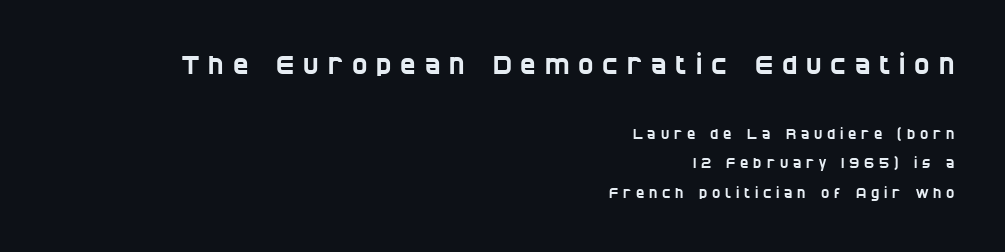
One glance says open: line gaps are wider than usual. Anything drawn beneath the words? Only blank space. Between these two stacked blocks, the higher one wins on size. In CSS terms this would be text-align: right. The passage shown has open, widely tracked lettering throughout.
